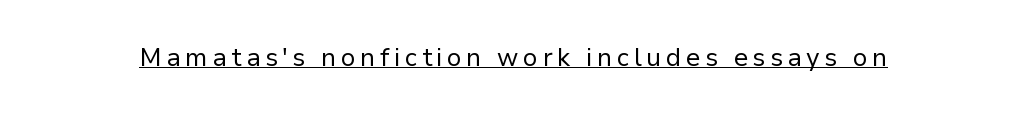
Stems here are at most as thick as an everyday book face. The specimen reads as upright at a glance. Underlining? Definitely there.
